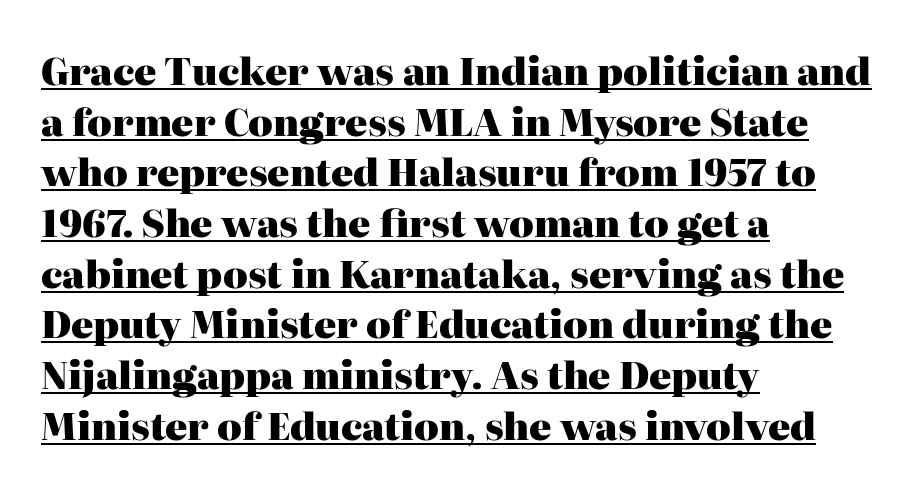
Q: Is the text bold? A: Yes.
Q: Is the text italic (slanted)? A: No, it is upright.
Q: Is the typeface a serif or a sans-serif typeface? A: Serif.
Q: Is the text underlined? A: Yes.
Q: How is the paragraph aligned? A: Left-aligned.
Q: Is the spacing between letters normal or unusually wide? A: Normal.
Q: Is the spacing between lines tight, normal or loose? A: Normal.
Q: Width (condensed, normal, or wide)? A: Normal.
Q: Stroke contrast? A: High.
Q: x-height? A: Medium.
Q: Monospaced? A: No.
